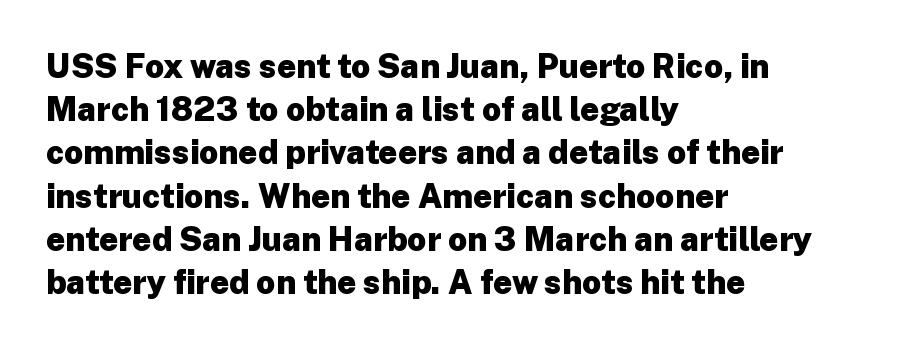
No italicization has been applied; the sample stays upright. Honestly, the letter spacing is just normal — you wouldn't notice it. The rendering uses natural spacing where letterforms have individual widths. These lines are composed in type without serifs. The lines in this sample share a left origin and differ only in where they stop. Type without underlining.
